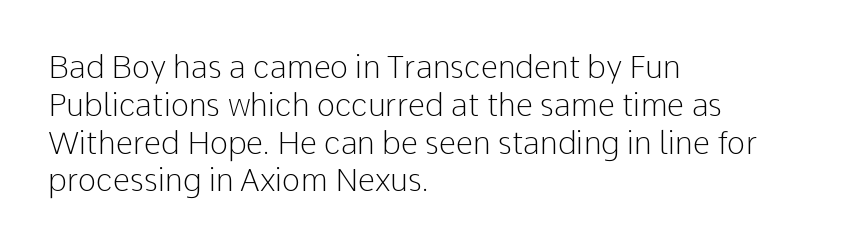
The image shows 31 px light sans-serif type, upright; set left-aligned, line spacing 1.22x, normal letter spacing, not underlined; low stroke contrast and a medium x-height.
